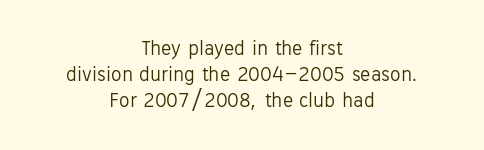
{"italic": "no", "bold": "no", "underline": "no", "align": "center", "line_spacing": "normal", "line_spacing_ratio": 1.25, "letter_spacing": "normal", "letter_spacing_em": 0.0, "glyph_px": 21}
